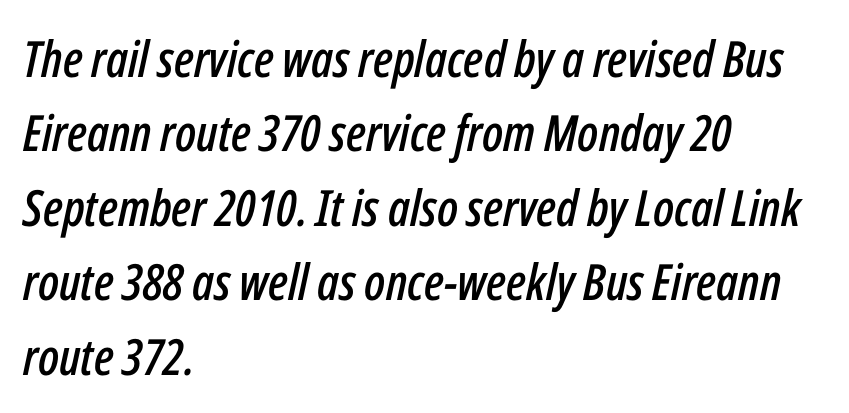
{"italic": "yes", "lean": "right", "slant_degrees": 12, "width": "condensed", "stroke_contrast": "low", "x_height": "medium", "monospaced": "no", "underline": "no", "align": "left", "line_spacing": "normal", "line_spacing_ratio": 1.49, "letter_spacing": "normal", "letter_spacing_em": 0.0, "glyph_px": 50}
